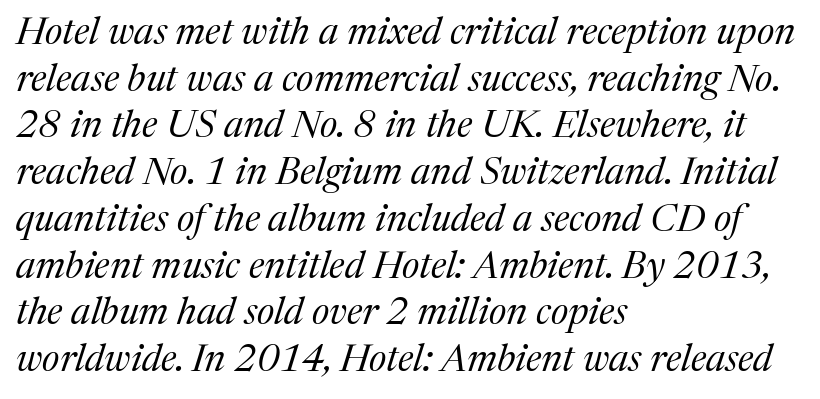
The image shows 38 px regular-weight serif type, italic (leaning right); set left-aligned, line spacing 1.23x, normal letter spacing, not underlined; medium stroke contrast and a medium x-height.
